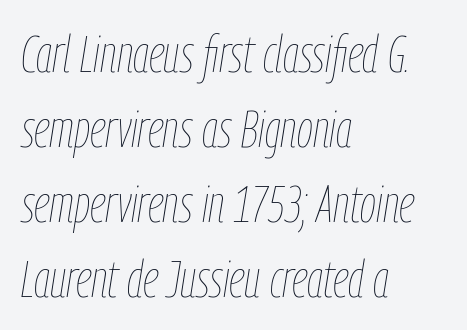
The image shows 52 px thin, condensed type, italic (leaning right); set left-aligned, normal line spacing (1.44x), normal letter spacing, not underlined; low stroke contrast and a medium x-height.
